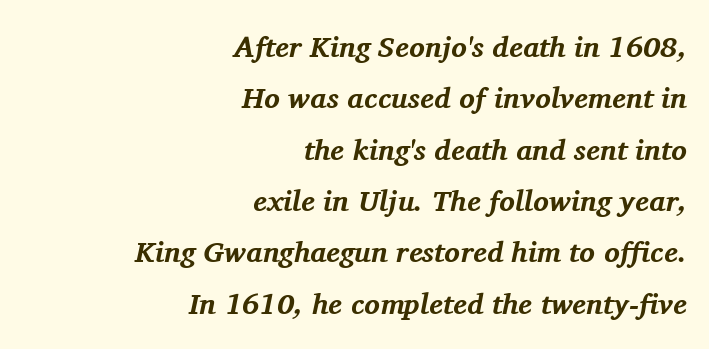
The image shows 29 px bold serif type, italic (leaning right); set right-aligned, line spacing 1.77x, normal letter spacing, not underlined; medium stroke contrast and a medium x-height.
